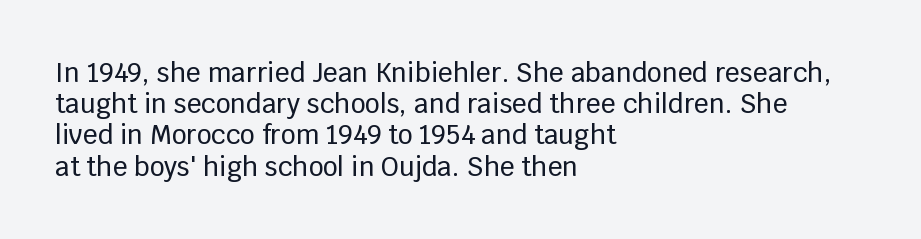
The passage is arranged the way most books set body copy — flush left. This is the regular roman posture of the typeface. The rendering keeps characters at their native spacing. Honestly, there is no underline to notice here at all.
